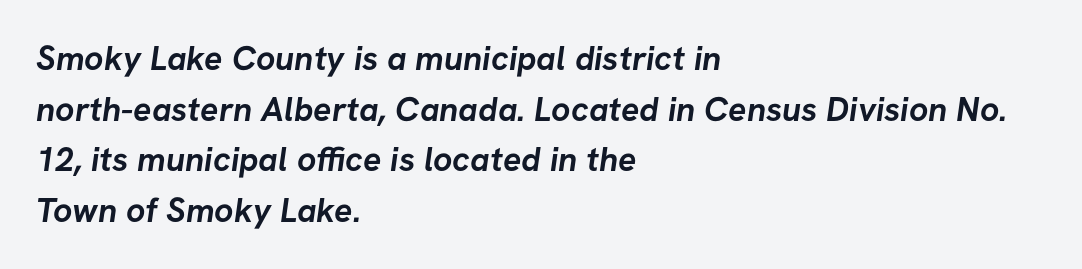
Q: Is the text bold? A: Yes.
Q: Is the typeface a serif or a sans-serif typeface? A: Sans-serif.
Q: Is the text underlined? A: No.
Q: How is the paragraph aligned? A: Left-aligned.
Q: Is the spacing between letters normal or unusually wide? A: Normal.
Q: Is the spacing between lines tight, normal or loose? A: Normal.
Q: Width (condensed, normal, or wide)? A: Normal.
Q: Stroke contrast? A: Low.
Q: x-height? A: Medium.
Q: Monospaced? A: No.
